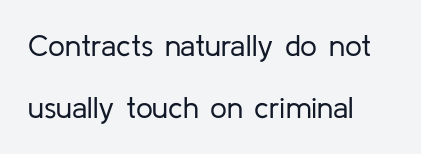
{"serif": "no", "italic": "no", "bold": "no", "weight": "regular", "width": "normal", "stroke_contrast": "low", "x_height": "medium", "monospaced": "no", "underline": "no", "align": "left", "line_spacing": "loose", "line_spacing_ratio": 2.07, "letter_spacing": "normal", "letter_spacing_em": 0.0, "glyph_px": 30}
